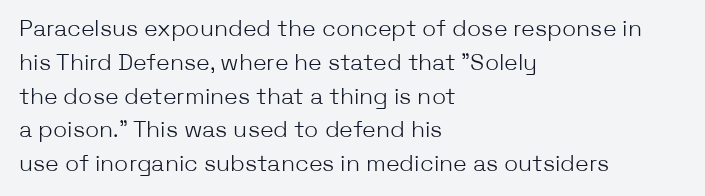
Q: Is the text bold? A: No.
Q: Is the text italic (slanted)? A: No, it is upright.
Q: Is the text underlined? A: No.
Q: How is the paragraph aligned? A: Left-aligned.
Q: Is the spacing between letters normal or unusually wide? A: Normal.
Q: Is the spacing between lines tight, normal or loose? A: Normal.
